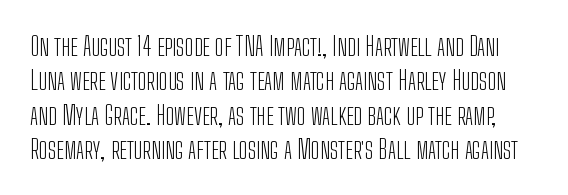
Q: Is the text bold? A: No.
Q: Is the text italic (slanted)? A: No, it is upright.
Q: Is the text underlined? A: No.
Q: Is the spacing between letters normal or unusually wide? A: Normal.
Q: Is the spacing between lines tight, normal or loose? A: Normal.
